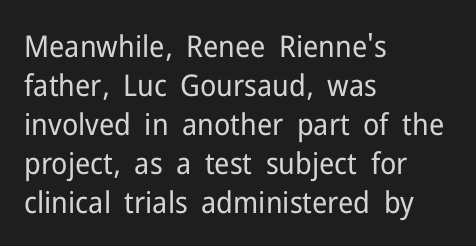
The space between consecutive lines is moderate. Letterform terminals end flat and unadorned throughout the passage. Between one letter and the next there's only the usual sliver of space. The area under the type is left untouched.
